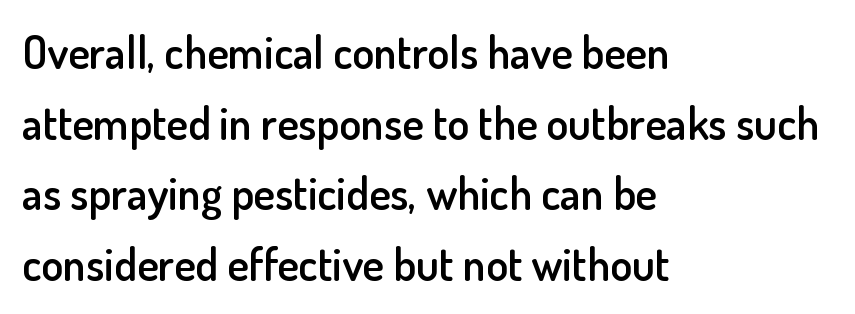
This block has exactly the height ordinary leading produces. Grotesque or geometric, the face here clearly has no serifs. The rendering uses natural spacing where letterforms have individual widths. The typesetter chose a ragged-right arrangement here.
